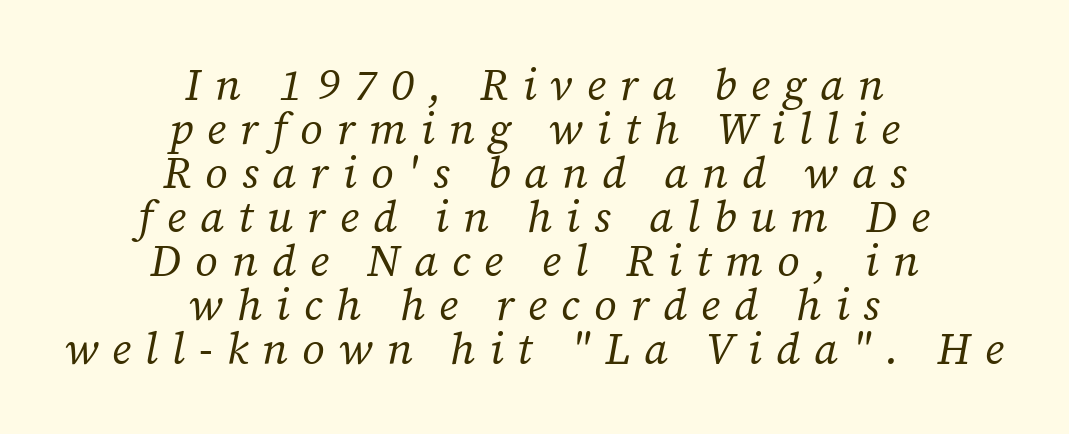
These glyphs show unthickened strokes, regular width or finer. Slanted lettering throughout. Closely set lines give the paragraph a compact silhouette. The words here are not underlined.
